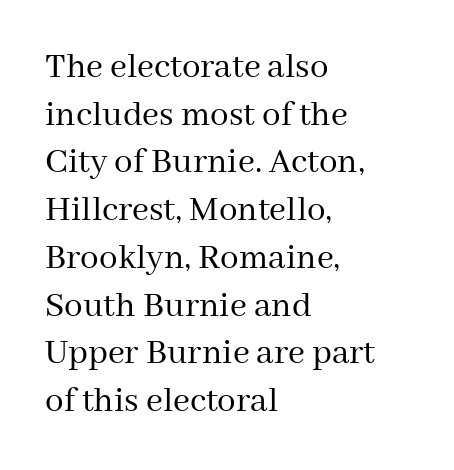
{"serif": "yes", "italic": "no", "bold": "no", "weight": "regular", "width": "normal", "stroke_contrast": "medium", "x_height": "medium", "monospaced": "no", "underline": "no", "align": "left", "line_spacing": "normal", "line_spacing_ratio": 1.29, "letter_spacing": "normal", "letter_spacing_em": 0.0, "glyph_px": 37}
